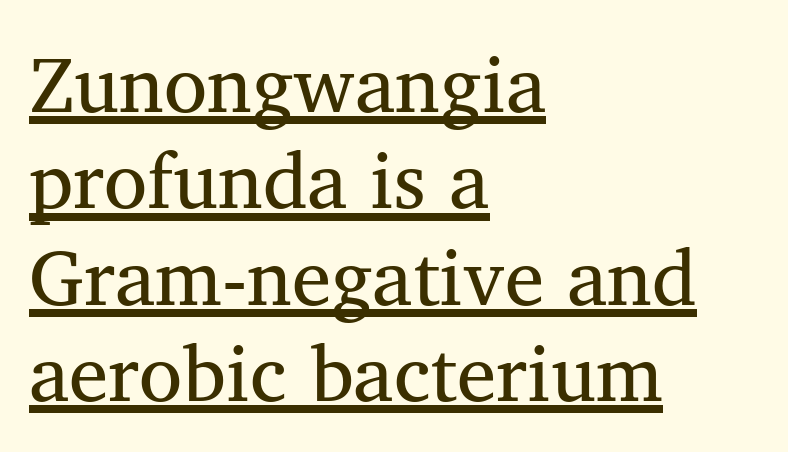
The image shows 79 px regular-weight serif type, upright; set left-aligned, line spacing 1.22x, normal letter spacing, underlined; medium stroke contrast and a medium x-height.
